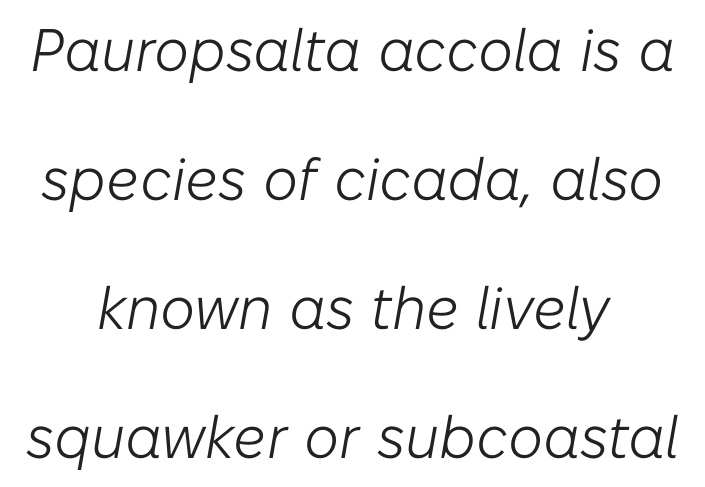
{"italic": "yes", "lean": "right", "slant_degrees": 10, "bold": "no", "weight": "light", "width": "normal", "stroke_contrast": "low", "x_height": "medium", "monospaced": "no", "underline": "no", "align": "center", "line_spacing": "loose", "line_spacing_ratio": 2.15, "letter_spacing": "normal", "letter_spacing_em": 0.0, "glyph_px": 60}
